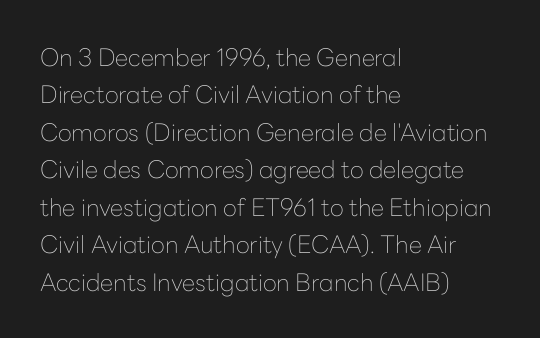
Evenly set lines give the paragraph a standard silhouette. Here the glyphs are tracked normally, forming tight word shapes. Rule under the text: the space is simply empty. Italic? Not at all — the glyphs are vertical. These glyphs show unthickened strokes, regular width or finer.
